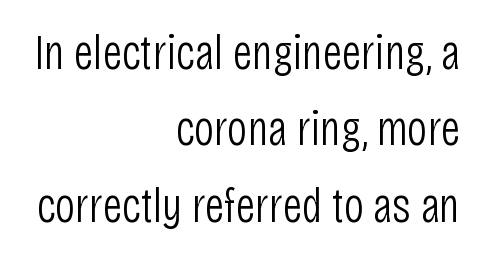
The image shows 50 px light, condensed sans-serif type, upright; set right-aligned, normal line spacing (1.53x), normal letter spacing, not underlined; low stroke contrast and a large x-height.
